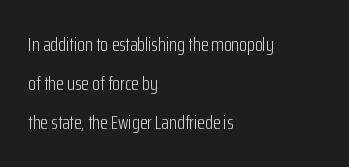
The image shows 20 px text type, upright; set left-aligned, loose line spacing (1.96x), normal letter spacing, not underlined.
